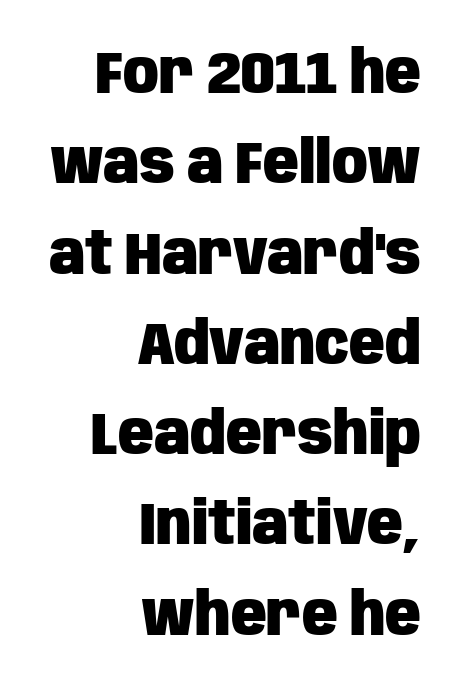
Does the copy run flush right? Yes — the right margin is perfectly even. Beneath every word, the page is bare. Notice how the stems are strictly vertical — no italics here. Is this a sans? Yes — the strokes have no serifs. Is the letter spacing exaggerated? No — it looks like the ordinary default. Interline gaps are of average width in this sample.
